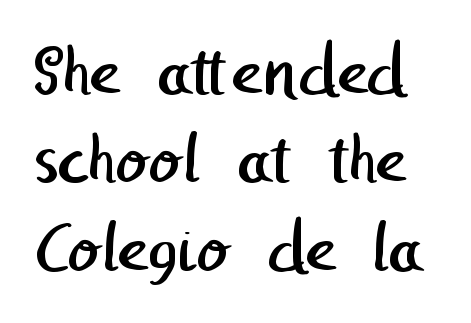
The image shows 75 px regular-weight sans-serif type; set line spacing 1.18x, normal letter spacing, not underlined; low stroke contrast and a medium x-height.
